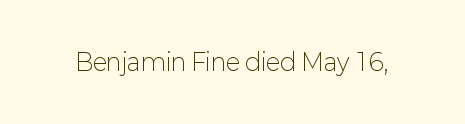
The type is set solid horizontally, with unmodified tracking. Words float on clear page, feet unadorned. A quiet, ordinary-to-light weight characterises the typeface. The type sits square on the baseline with zero lean.
